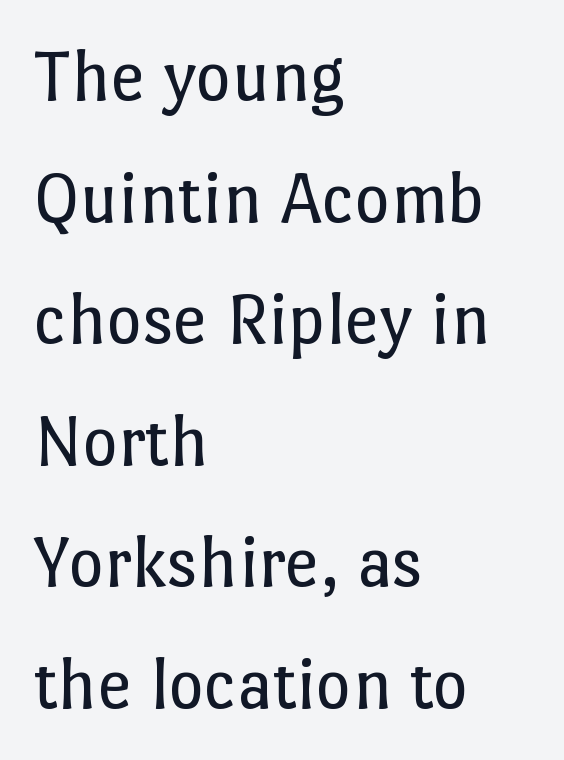
Q: Is the text bold? A: No.
Q: Is the text italic (slanted)? A: No, it is upright.
Q: Is the text underlined? A: No.
Q: How is the paragraph aligned? A: Left-aligned.
Q: Is the spacing between letters normal or unusually wide? A: Normal.
Q: Is the spacing between lines tight, normal or loose? A: Normal.
Q: Width (condensed, normal, or wide)? A: Normal.
Q: Stroke contrast? A: Low.
Q: x-height? A: Medium.
Q: Monospaced? A: No.
